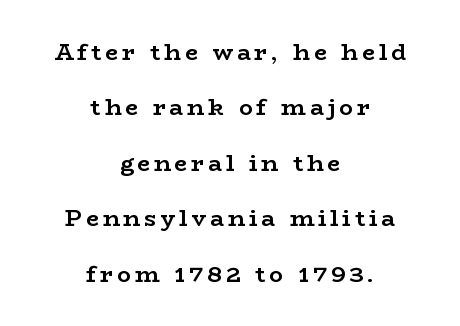
{"italic": "no", "bold": "yes", "underline": "no", "align": "center", "line_spacing": "loose", "line_spacing_ratio": 2.41, "glyph_px": 23}
